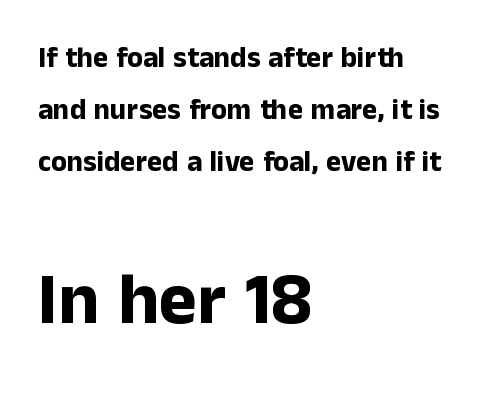
{"serif": "no", "italic": "no", "bold": "yes", "weight": "bold", "width": "normal", "stroke_contrast": "low", "x_height": "medium", "monospaced": "no", "underline": "no", "align": "left", "line_spacing_ratio": 1.8, "letter_spacing": "normal", "letter_spacing_em": 0.0, "larger_block": "second", "size_ratio": 2.48, "glyph_px": 72}
